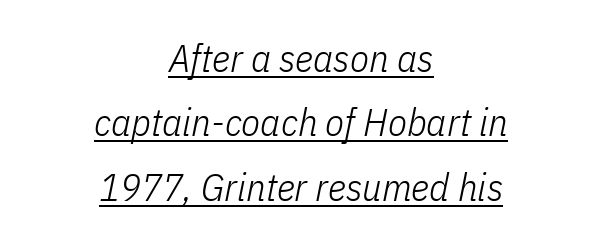
Q: Is the text bold? A: No.
Q: Is the text italic (slanted)? A: Yes, it leans right by about 11 degrees.
Q: Is the text underlined? A: Yes.
Q: How is the paragraph aligned? A: Centered.
Q: Is the spacing between letters normal or unusually wide? A: Normal.
Q: Is the spacing between lines tight, normal or loose? A: Normal.
Q: Width (condensed, normal, or wide)? A: Condensed.
Q: Stroke contrast? A: Low.
Q: x-height? A: Medium.
Q: Monospaced? A: No.
